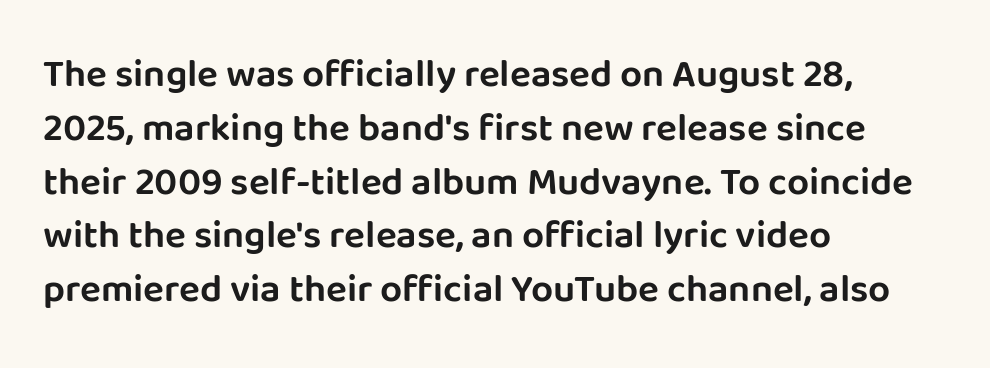
These lines are rendered in a variable-pitch font. Layout note: lines flush left. The rows are spaced the way most documents space them. The foot of each line stays bare and open. There is no visible air inserted between adjacent glyphs.
